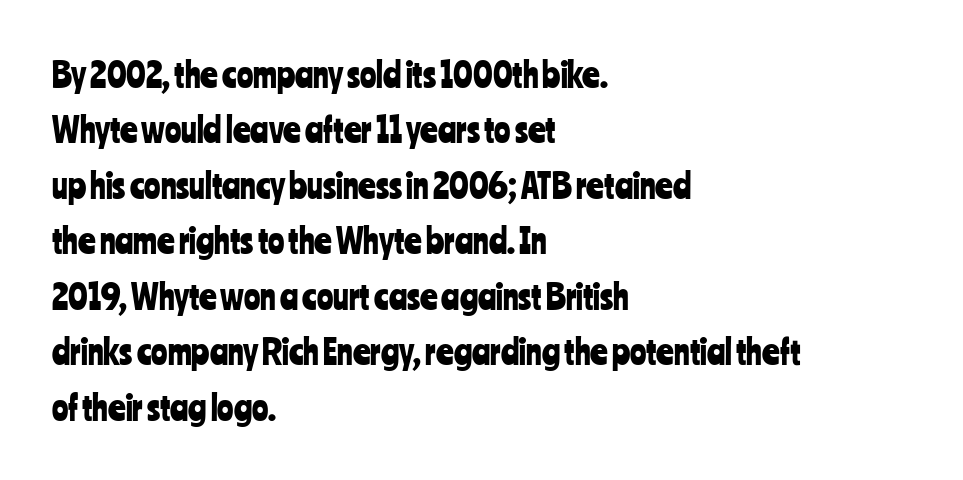
The image shows 34 px condensed sans-serif type, upright; set left-aligned, normal line spacing (1.63x), normal letter spacing, not underlined; low stroke contrast and a medium x-height.
